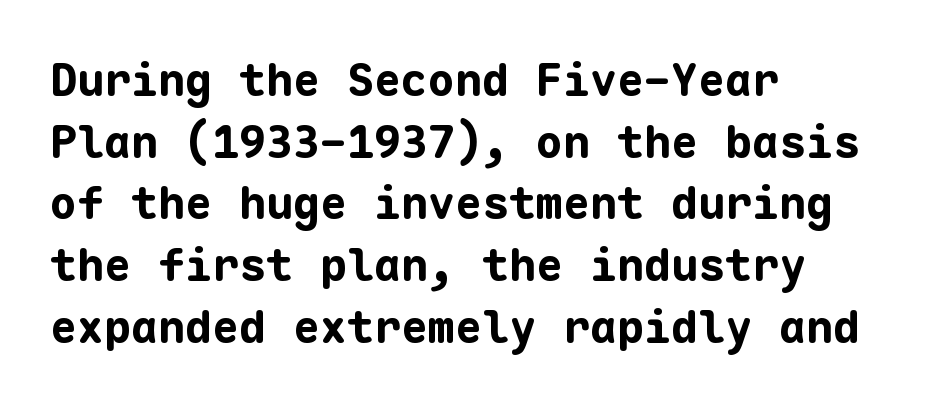
The image shows 45 px bold sans-serif type, upright, monospaced; set left-aligned, normal line spacing (1.37x), normal letter spacing, not underlined; low stroke contrast and a medium x-height.
